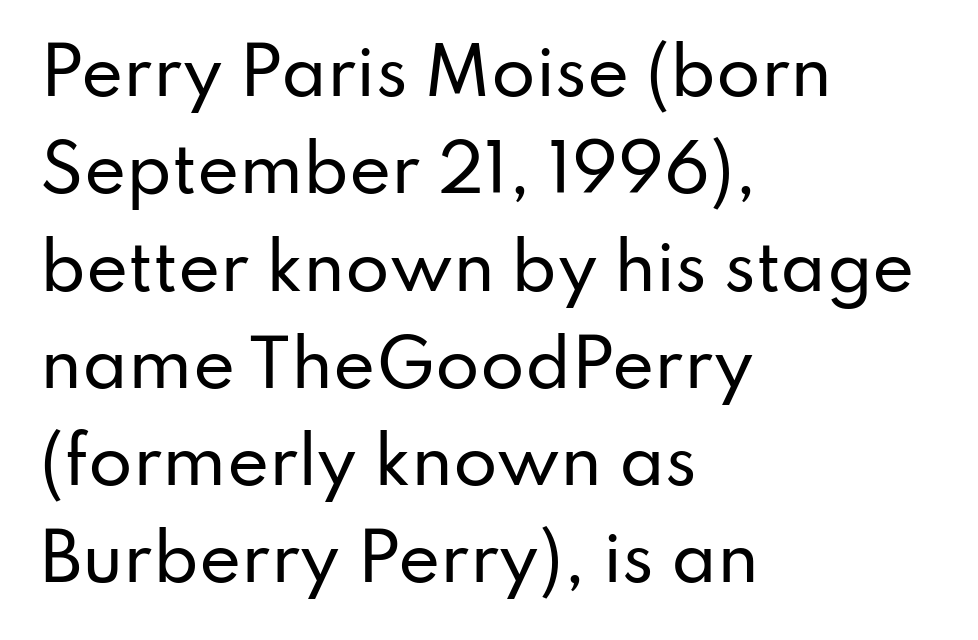
Q: Is the text italic (slanted)? A: No, it is upright.
Q: Is the typeface a serif or a sans-serif typeface? A: Sans-serif.
Q: Is the text underlined? A: No.
Q: How is the paragraph aligned? A: Left-aligned.
Q: Is the spacing between letters normal or unusually wide? A: Normal.
Q: Is the spacing between lines tight, normal or loose? A: Normal.
Q: Width (condensed, normal, or wide)? A: Normal.
Q: Stroke contrast? A: Low.
Q: x-height? A: Small.
Q: Monospaced? A: No.
